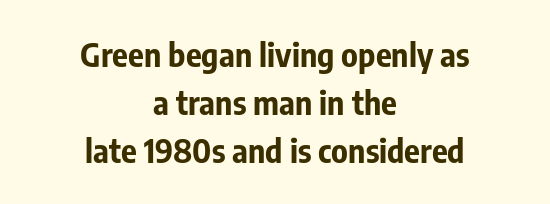
{"serif": "no", "italic": "no", "bold": "yes", "weight": "bold", "width": "condensed", "stroke_contrast": "low", "x_height": "medium", "monospaced": "no", "underline": "no", "align": "center", "line_spacing": "normal", "line_spacing_ratio": 1.45, "letter_spacing": "normal", "letter_spacing_em": 0.0, "glyph_px": 33}
